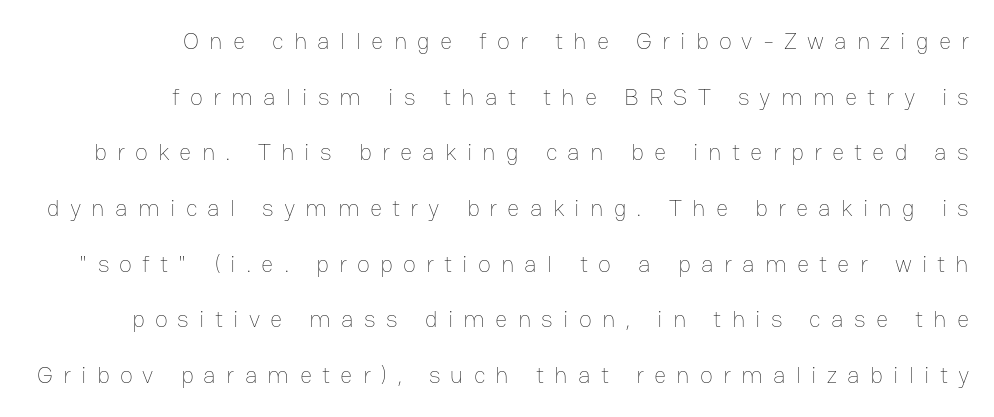
The strokes carry an ordinary text weight at most. The type sits square on the baseline with zero lean. The space directly below the letters is spotless. These lines stack with their right ends in a neat column. Here the glyphs are tracked loosely, breaking word shapes into spaced letters.
